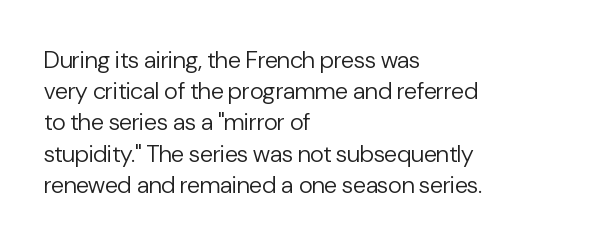
{"italic": "no", "bold": "no", "underline": "no", "align": "left", "line_spacing": "normal", "line_spacing_ratio": 1.3, "letter_spacing": "normal", "letter_spacing_em": 0.0, "glyph_px": 24}
